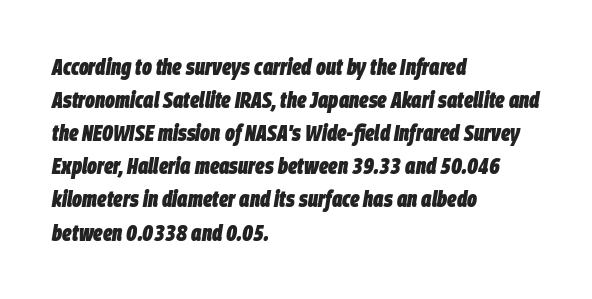
Typographic density is high because the face is bold. The typesetter chose a ragged-right arrangement here. Designer's note — italics engaged. Glyph-to-glyph distance matches everyday printed text.
